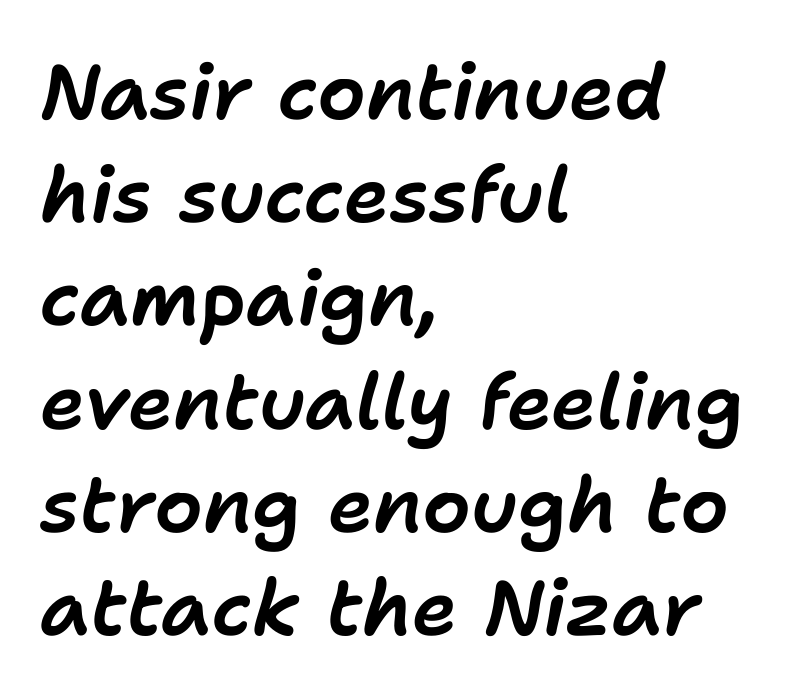
{"italic": "yes", "lean": "right", "slant_degrees": 11, "width": "normal", "stroke_contrast": "low", "x_height": "medium", "monospaced": "no", "underline": "no", "align": "left", "line_spacing": "normal", "line_spacing_ratio": 1.34, "letter_spacing": "normal", "letter_spacing_em": 0.0, "glyph_px": 77}
